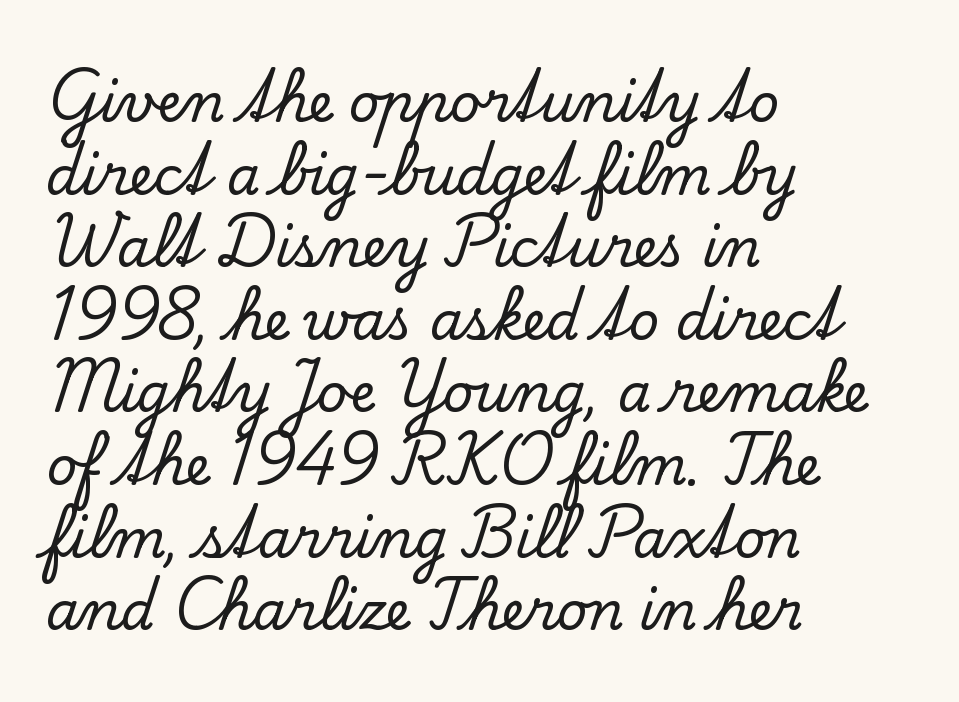
Is this a fixed-width face? No — the glyphs have proportional, varying widths. Each word holds together tightly as a unit, with standard inter-letter gaps. Line starts are locked; line ends wander. Descender tails drop into unmarked territory.
